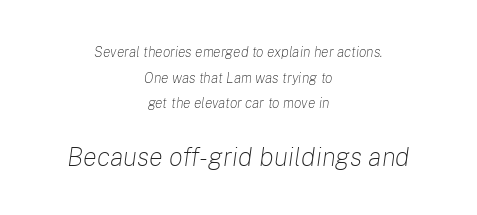
Q: Is the text bold? A: No.
Q: Is the text italic (slanted)? A: Yes, it leans right by about 8 degrees.
Q: Is the text underlined? A: No.
Q: How is the paragraph aligned? A: Centered.
Q: Is the spacing between letters normal or unusually wide? A: Normal.
Q: Which block of text is set in a larger size, the first (top) or the second (bottom)? A: The second (bottom) one.
